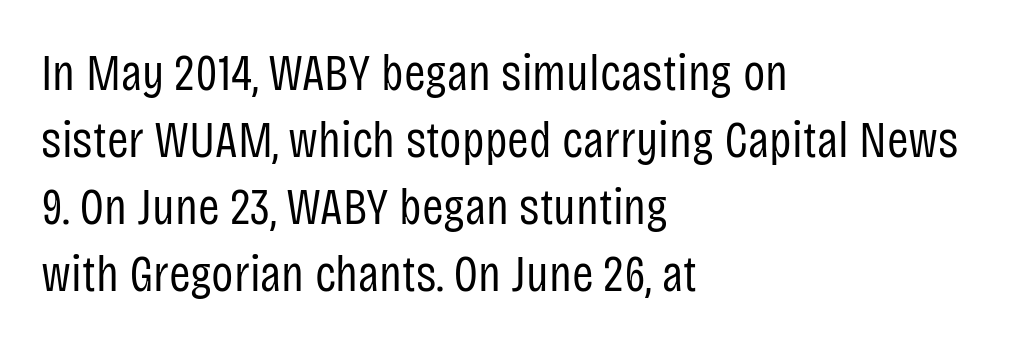
Q: Is the text bold? A: No.
Q: Is the text italic (slanted)? A: No, it is upright.
Q: Is the typeface a serif or a sans-serif typeface? A: Sans-serif.
Q: Is the text underlined? A: No.
Q: How is the paragraph aligned? A: Left-aligned.
Q: Is the spacing between letters normal or unusually wide? A: Normal.
Q: Is the spacing between lines tight, normal or loose? A: Normal.
Q: Width (condensed, normal, or wide)? A: Condensed.
Q: Stroke contrast? A: Low.
Q: x-height? A: Large.
Q: Monospaced? A: No.
